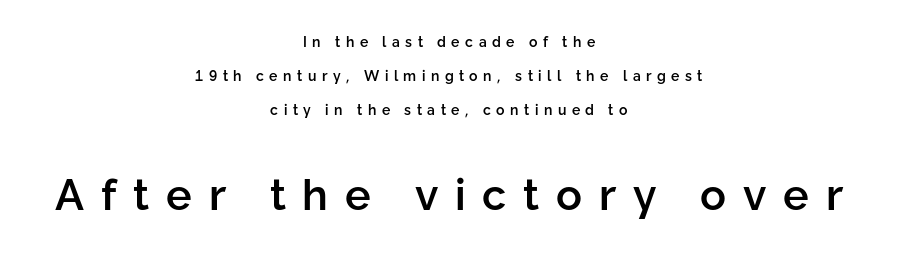
The image shows 43 px semibold sans-serif type, upright; set centered, loose line spacing (2.42x), unusually wide letter spacing (+0.39 em), not underlined; the second (bottom) block is 3.07x larger; low stroke contrast and a medium x-height.
